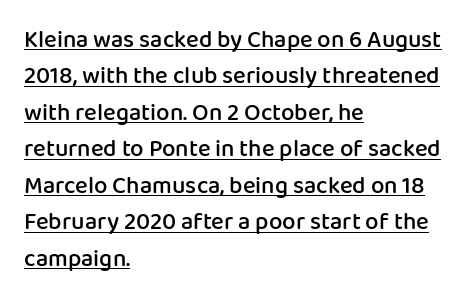
{"italic": "no", "bold": "semi", "underline": "yes", "align": "left", "line_spacing": "normal", "line_spacing_ratio": 1.52, "letter_spacing": "normal", "letter_spacing_em": 0.0, "glyph_px": 24}
